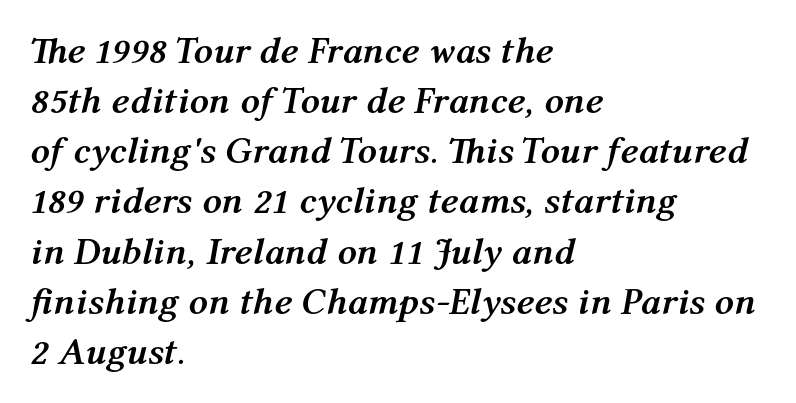
{"italic": "yes", "lean": "right", "slant_degrees": 12, "bold": "yes", "weight": "semibold", "width": "normal", "stroke_contrast": "medium", "x_height": "medium", "monospaced": "no", "underline": "no", "align": "left", "line_spacing": "normal", "line_spacing_ratio": 1.32, "letter_spacing": "normal", "letter_spacing_em": 0.0, "glyph_px": 38}
